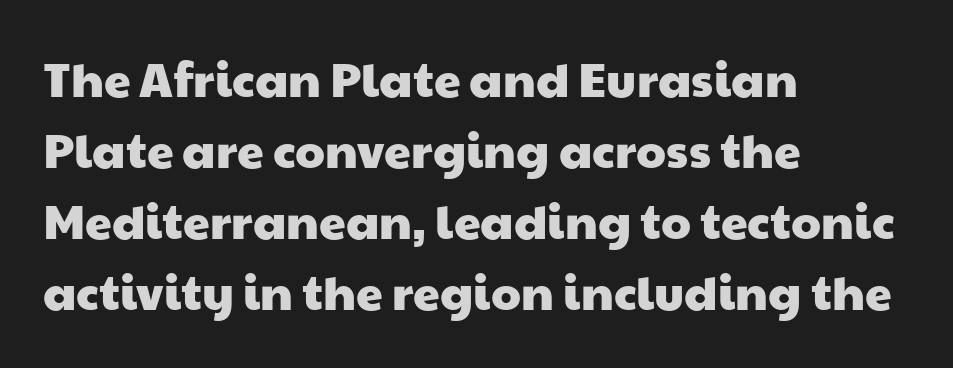
{"serif": "no", "width": "wide", "stroke_contrast": "low", "x_height": "medium", "monospaced": "no", "underline": "no", "align": "left", "line_spacing": "normal", "line_spacing_ratio": 1.48, "letter_spacing": "normal", "letter_spacing_em": 0.0, "glyph_px": 48}
